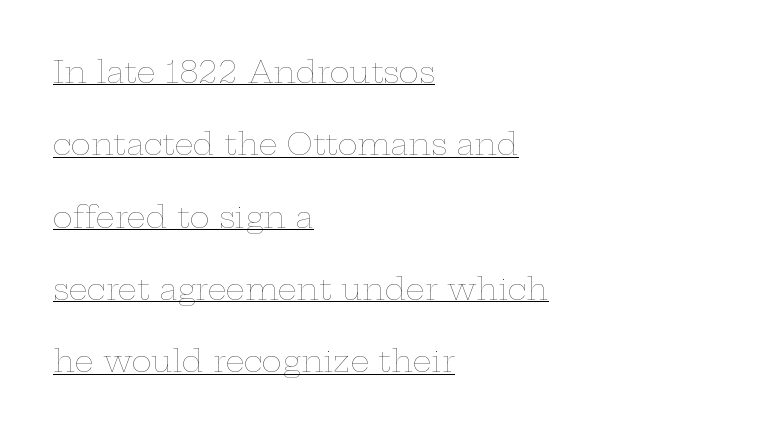
The image shows 30 px thin, wide type, upright; set left-aligned, loose line spacing (2.41x), normal letter spacing, underlined; low stroke contrast and a medium x-height.
